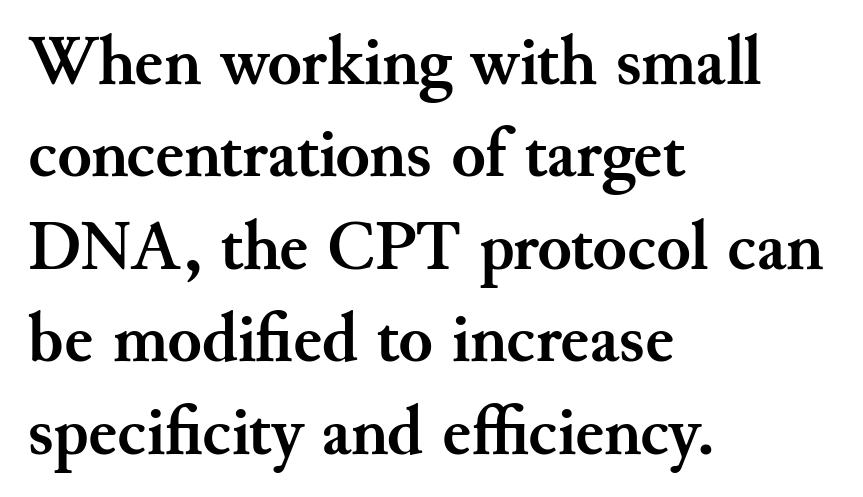
Compared with typical paragraphs, the rows here are spaced about the same. This is heavy type, rendered in bold. Students, note that the glyphs here touch the page at normal intervals. The specimen reads as upright at a glance. Small tapered or slab feet sit at the stroke ends, so this counts as serif.
